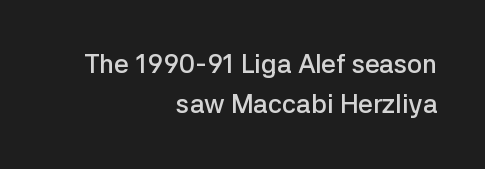
This rendering features lettering with no underline. The characters look somewhat weighty, a semibold short of true bold. If you drew a line through each stem, it would be perfectly vertical. Does the leading feel generous? No, just average. Horizontal alignment here is rightward, an uncommon choice for prose. The line texture is even and compact thanks to regular tracking.
